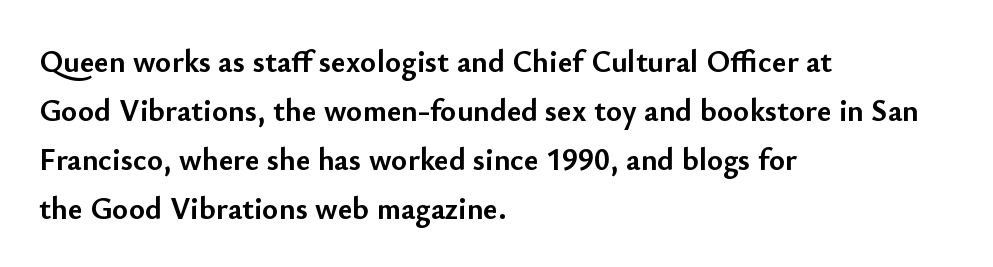
{"serif": "no", "italic": "no", "bold": "yes", "weight": "semibold", "width": "normal", "stroke_contrast": "low", "x_height": "small", "monospaced": "no", "underline": "no", "align": "left", "line_spacing": "normal", "line_spacing_ratio": 1.58, "letter_spacing": "normal", "letter_spacing_em": 0.0, "glyph_px": 31}
